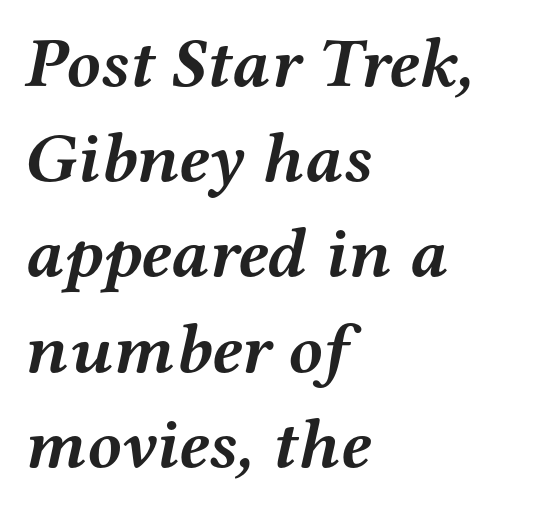
Check where the strokes stop: tiny serifs finish them off. Would a proofreader flag this as italicized? Yes. The letterforms sit shoulder to shoulder at normal distance. Unmarked baselines from the first word to the last. Horizontal bands of white between lines are of average thickness.
